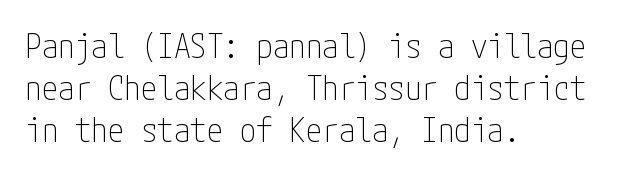
The image shows 33 px thin, condensed sans-serif type, upright; set left-aligned, normal line spacing (1.27x), normal letter spacing, not underlined; low stroke contrast and a medium x-height.
